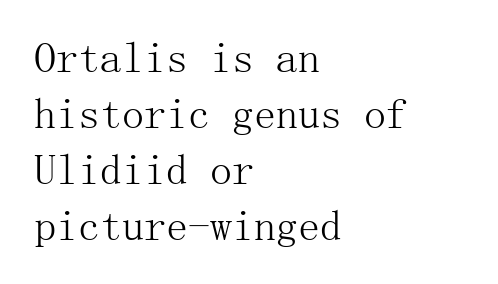
Q: Is the text bold? A: No.
Q: Is the text italic (slanted)? A: No, it is upright.
Q: Is the typeface a serif or a sans-serif typeface? A: Serif.
Q: Is the text underlined? A: No.
Q: How is the paragraph aligned? A: Left-aligned.
Q: Is the spacing between letters normal or unusually wide? A: Normal.
Q: Is the spacing between lines tight, normal or loose? A: Normal.
Q: Width (condensed, normal, or wide)? A: Normal.
Q: Stroke contrast? A: Medium.
Q: x-height? A: Medium.
